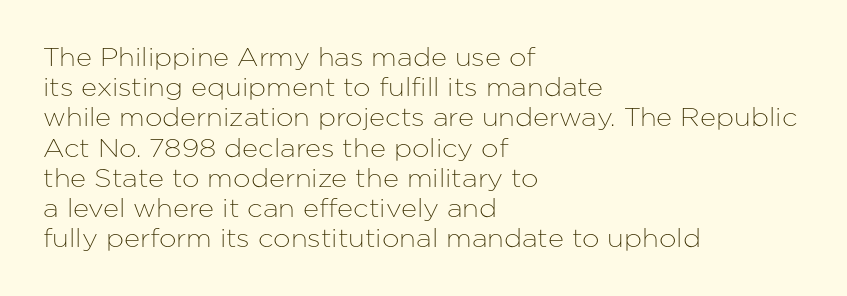
Standard letterfit; no display-style spreading of the glyphs. A typesetter would mark this as roman, not italic. Does the copy run flush right? No — it runs flush left. Words float on clear page, feet unadorned.
